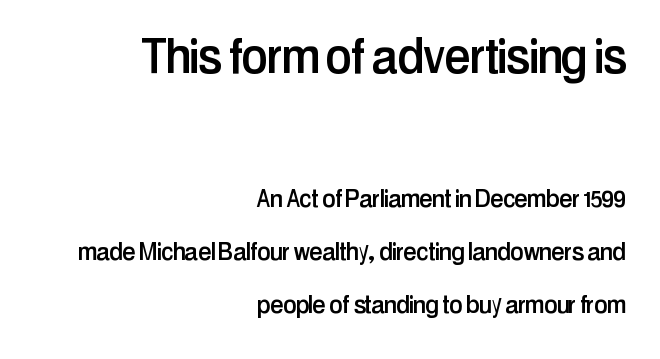
Q: Is the text italic (slanted)? A: No, it is upright.
Q: Is the typeface a serif or a sans-serif typeface? A: Sans-serif.
Q: Is the text underlined? A: No.
Q: How is the paragraph aligned? A: Right-aligned.
Q: Is the spacing between letters normal or unusually wide? A: Normal.
Q: Which block of text is set in a larger size, the first (top) or the second (bottom)? A: The first (top) one.
Q: Width (condensed, normal, or wide)? A: Condensed.
Q: Stroke contrast? A: Low.
Q: x-height? A: Medium.
Q: Monospaced? A: No.
